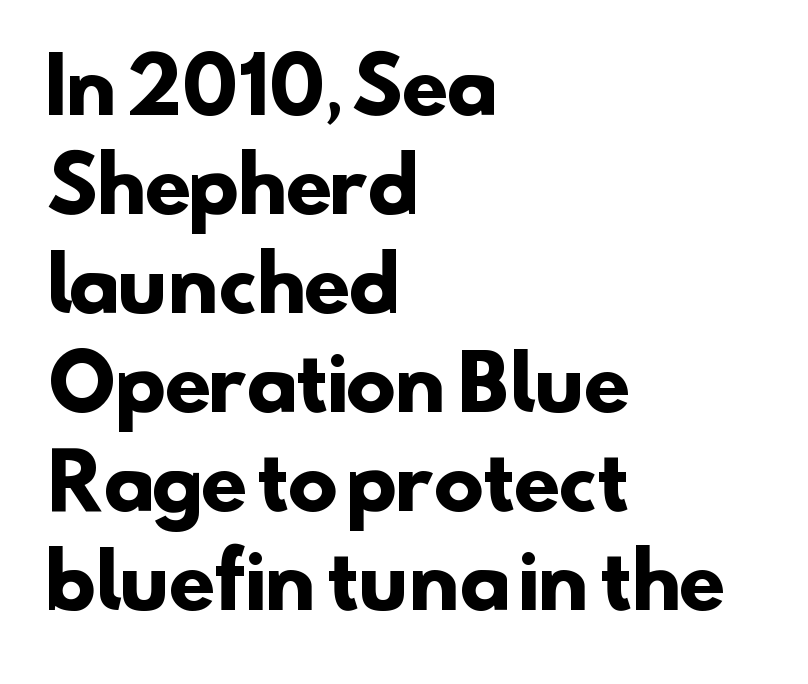
{"serif": "no", "bold": "yes", "weight": "heavy", "width": "normal", "stroke_contrast": "low", "x_height": "small", "monospaced": "no", "underline": "no", "align": "left", "line_spacing": "normal", "line_spacing_ratio": 1.32, "letter_spacing": "normal", "letter_spacing_em": 0.0, "glyph_px": 75}
